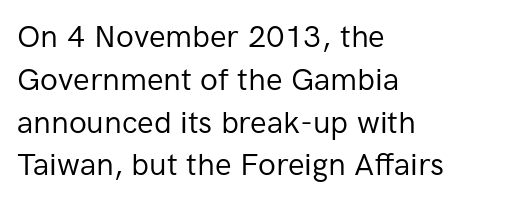
Q: Is the text bold? A: No.
Q: Is the text italic (slanted)? A: No, it is upright.
Q: Is the typeface a serif or a sans-serif typeface? A: Sans-serif.
Q: Is the text underlined? A: No.
Q: How is the paragraph aligned? A: Left-aligned.
Q: Is the spacing between letters normal or unusually wide? A: Normal.
Q: Is the spacing between lines tight, normal or loose? A: Normal.
Q: Width (condensed, normal, or wide)? A: Normal.
Q: Stroke contrast? A: Low.
Q: x-height? A: Medium.
Q: Monospaced? A: No.
